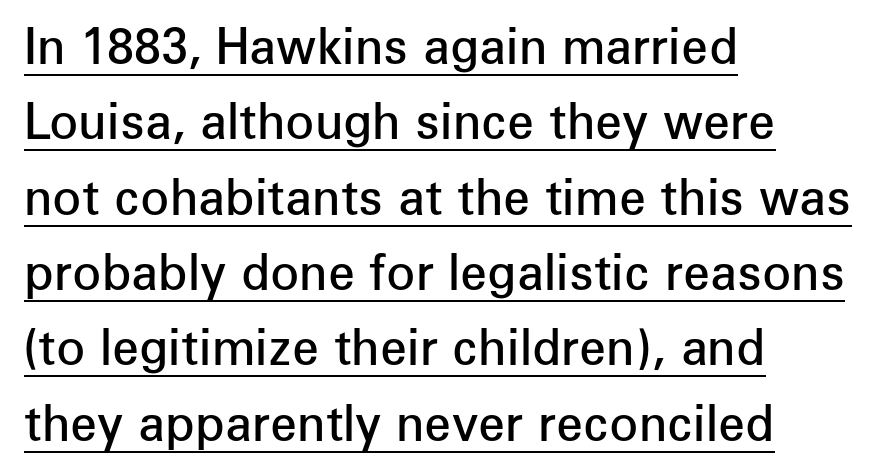
{"serif": "no", "italic": "no", "bold": "semi", "weight": "semibold", "width": "normal", "stroke_contrast": "low", "x_height": "medium", "monospaced": "no", "underline": "yes", "align": "left", "line_spacing": "normal", "line_spacing_ratio": 1.57, "letter_spacing": "normal", "letter_spacing_em": 0.0, "glyph_px": 48}
